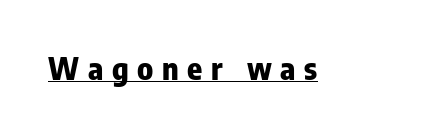
You can see a thin bar hugging the bottom of the glyphs. Each letter's strokes conclude bluntly, with no projecting serifs. This sample uses an upright cut, with every glyph sitting square on the baseline. The face used here has the dense, thick strokes of a bold. Think of a printed novel: that variable character pitch is what you see here.
